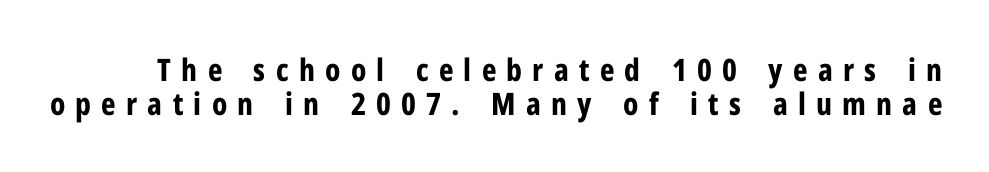
Q: Is the text bold? A: Yes.
Q: Is the text italic (slanted)? A: No, it is upright.
Q: Is the typeface a serif or a sans-serif typeface? A: Sans-serif.
Q: Is the text underlined? A: No.
Q: Is the spacing between letters normal or unusually wide? A: Unusually wide.
Q: Is the spacing between lines tight, normal or loose? A: Tight.
Q: Width (condensed, normal, or wide)? A: Condensed.
Q: Stroke contrast? A: Low.
Q: x-height? A: Medium.
Q: Monospaced? A: No.
